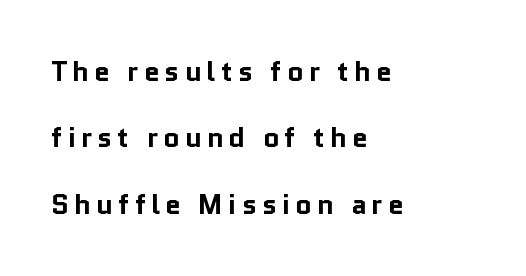
Q: Is the text bold? A: Yes.
Q: Is the text italic (slanted)? A: No, it is upright.
Q: Is the typeface a serif or a sans-serif typeface? A: Sans-serif.
Q: Is the text underlined? A: No.
Q: How is the paragraph aligned? A: Left-aligned.
Q: Is the spacing between lines tight, normal or loose? A: Loose.
Q: Width (condensed, normal, or wide)? A: Normal.
Q: Stroke contrast? A: Low.
Q: x-height? A: Medium.
Q: Monospaced? A: No.
